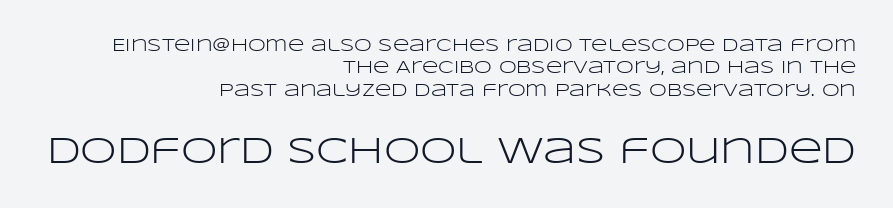
Q: Is the text bold? A: No.
Q: Is the text italic (slanted)? A: No, it is upright.
Q: Is the typeface a serif or a sans-serif typeface? A: Sans-serif.
Q: Is the text underlined? A: No.
Q: How is the paragraph aligned? A: Right-aligned.
Q: Is the spacing between letters normal or unusually wide? A: Normal.
Q: Which block of text is set in a larger size, the first (top) or the second (bottom)? A: The second (bottom) one.
Q: Width (condensed, normal, or wide)? A: Wide.
Q: Stroke contrast? A: Low.
Q: x-height? A: Large.
Q: Monospaced? A: No.
